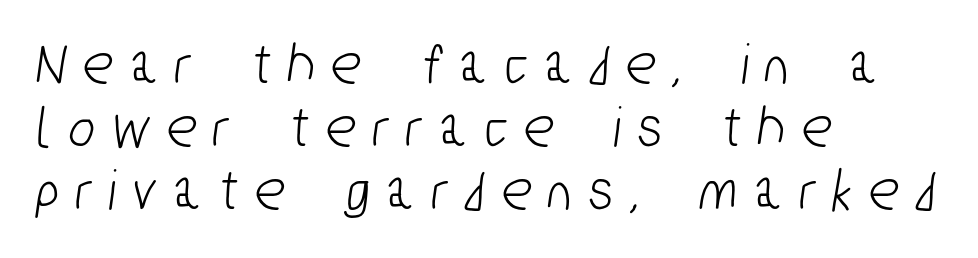
The image shows 61 px condensed sans-serif type; set left-aligned, tight line spacing (1.03x), unusually wide letter spacing (+0.29 em), not underlined; low stroke contrast and a medium x-height.
